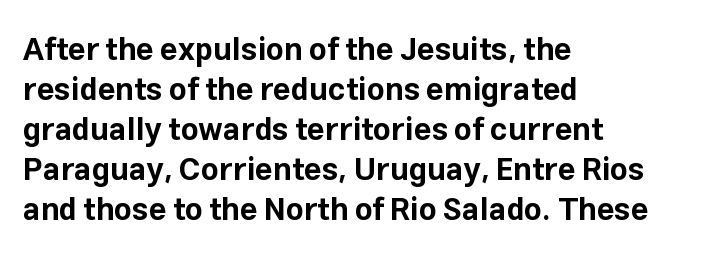
Q: Is the text bold? A: Yes.
Q: Is the text italic (slanted)? A: No, it is upright.
Q: Is the typeface a serif or a sans-serif typeface? A: Sans-serif.
Q: Is the text underlined? A: No.
Q: How is the paragraph aligned? A: Left-aligned.
Q: Is the spacing between letters normal or unusually wide? A: Normal.
Q: Is the spacing between lines tight, normal or loose? A: Normal.
Q: Width (condensed, normal, or wide)? A: Normal.
Q: Stroke contrast? A: Low.
Q: x-height? A: Medium.
Q: Monospaced? A: No.
